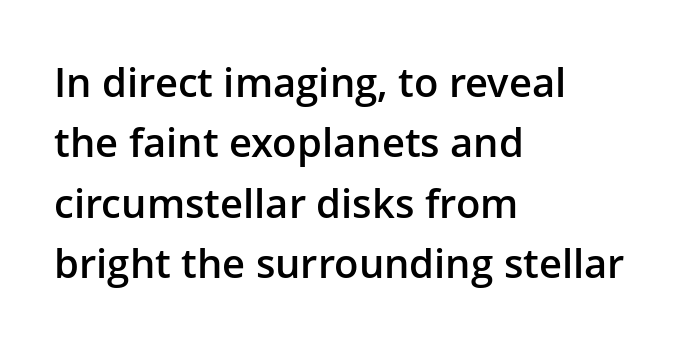
{"serif": "no", "italic": "no", "bold": "semi", "weight": "semibold", "width": "normal", "stroke_contrast": "low", "x_height": "medium", "monospaced": "no", "underline": "no", "align": "left", "line_spacing": "normal", "line_spacing_ratio": 1.51, "letter_spacing": "normal", "letter_spacing_em": 0.0, "glyph_px": 40}
